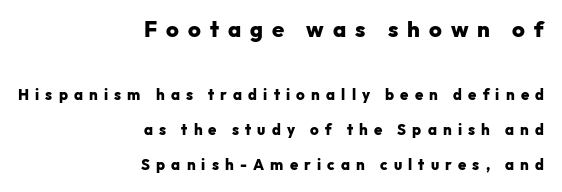
The image shows 22 px bold type, upright; set right-aligned, loose line spacing (2.33x), unusually wide letter spacing (+0.41 em), not underlined; the first (top) block is 1.47x larger.
